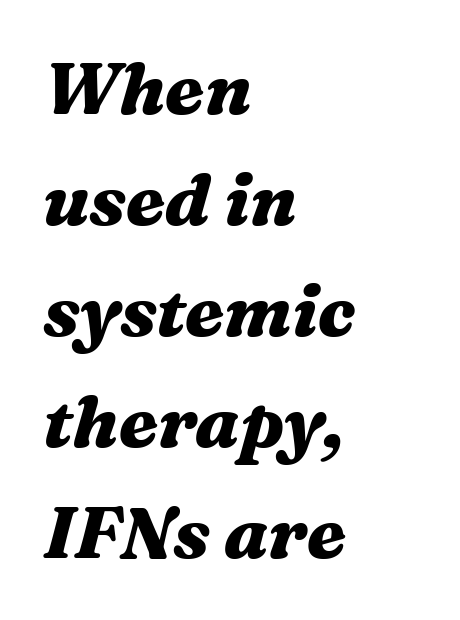
{"italic": "yes", "lean": "right", "slant_degrees": 16, "bold": "yes", "weight": "heavy", "width": "wide", "stroke_contrast": "medium", "x_height": "medium", "monospaced": "no", "underline": "no", "align": "left", "line_spacing": "normal", "line_spacing_ratio": 1.54, "letter_spacing": "normal", "letter_spacing_em": 0.0, "glyph_px": 72}
